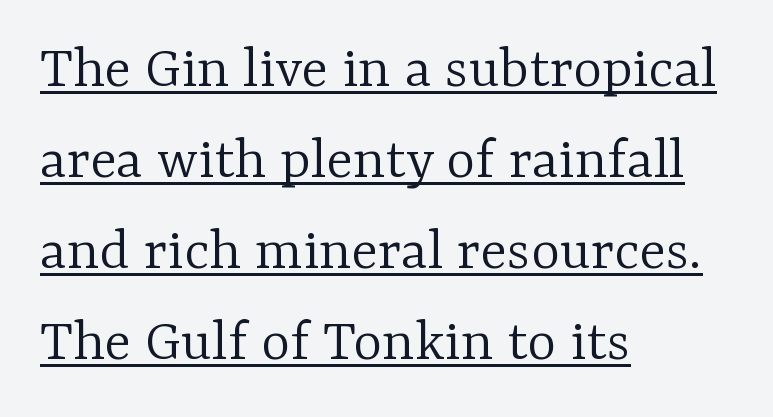
The image shows 62 px light serif type, upright; set left-aligned, normal line spacing (1.47x), normal letter spacing, underlined; low stroke contrast and a medium x-height.
